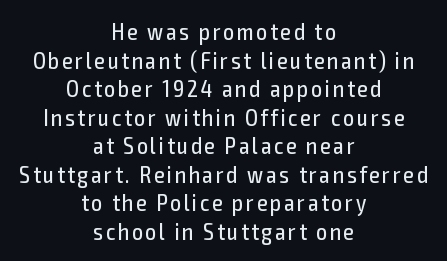
The letters look calm and open, with moderate or lighter stems. A centered setting, common on invitations and titles, is used for this passage. If you drew a line through each stem, it would be perfectly vertical. This rendering features lettering with no underline.
